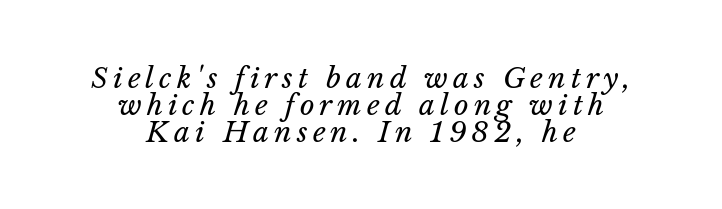
The face used here is proportionally spaced, like ordinary book or web type. Both edges are ragged and mirror each other, which tells us the setting is centered. The area under the type is left untouched. The weight tops out at a normal text grade. The line-height multiplier appears low, near solid setting. The text carries the slant typical of an italic or oblique font.
